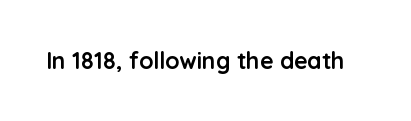
Notice how thick the strokes are: this is what a full bold looks like. In terms of letterspacing, this is plain default setting. The specimen omits any rule beneath the text block's lines. The lettering stays uniformly vertical, giving the passage a roman look.
